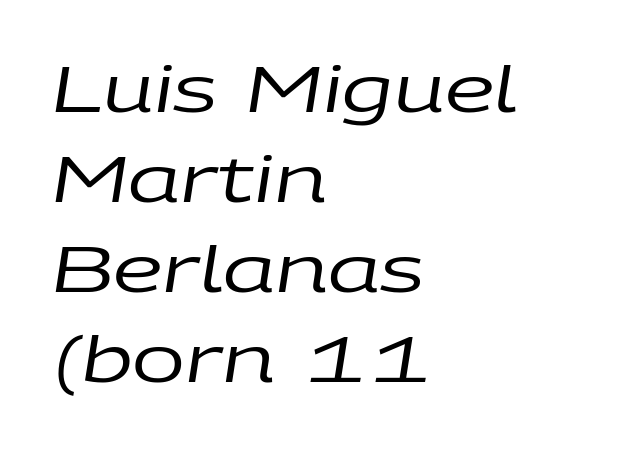
The image shows 63 px regular-weight, wide type, italic (leaning right); set left-aligned, normal line spacing (1.43x), normal letter spacing, not underlined; low stroke contrast and a large x-height.
